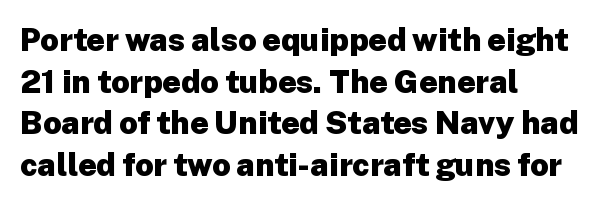
The image shows 32 px heavy sans-serif type, upright; set left-aligned, normal line spacing (1.3x), normal letter spacing, not underlined; low stroke contrast and a medium x-height.
